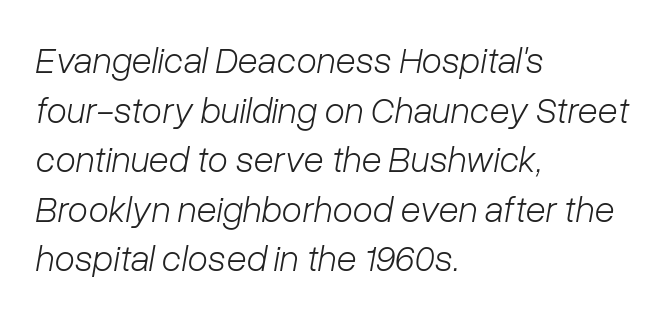
Does the copy run flush right? No — it runs flush left. Look at the tracking — it's just the regular setting, nothing added. You could not count columns in this text — the font is proportionally spaced. Whoever set this chose a conventional vertical rhythm. Compared with a typical body face, this is equally light or lighter still.
